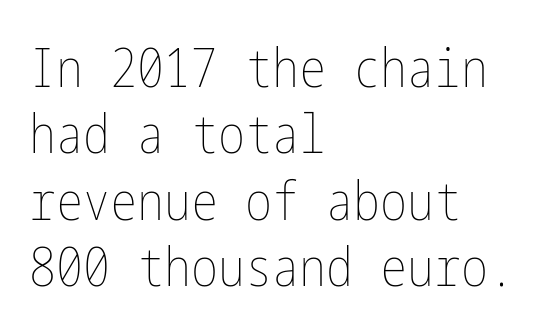
{"italic": "no", "bold": "no", "weight": "thin", "width": "condensed", "stroke_contrast": "low", "x_height": "medium", "underline": "no", "align": "left", "line_spacing_ratio": 1.23, "letter_spacing": "normal", "letter_spacing_em": 0.0, "glyph_px": 54}
